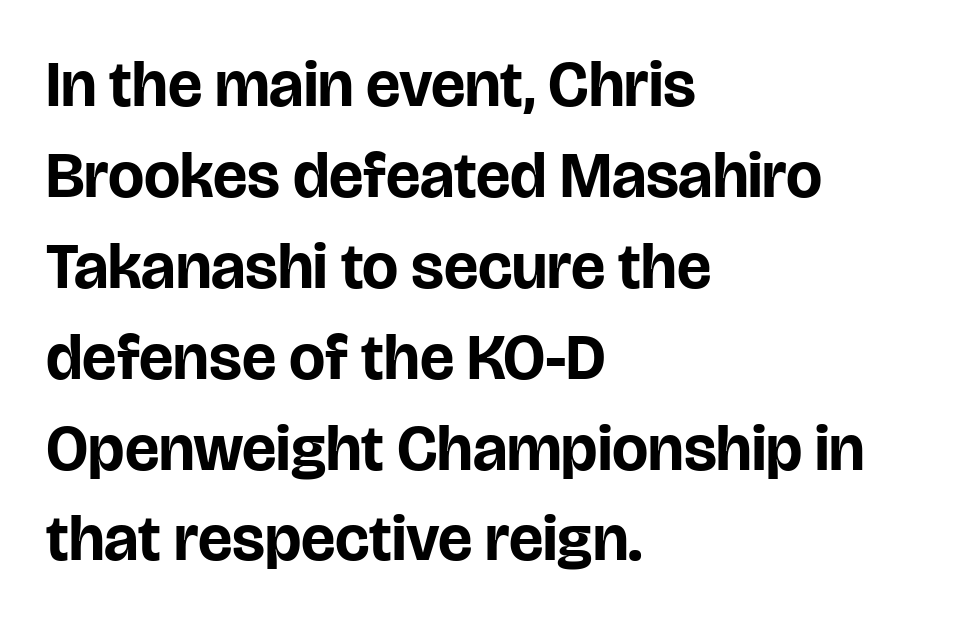
Between one letter and the next there's only the usual sliver of space. Beneath every word, the page is bare. Each new line begins a customary step beneath the previous one. The font family rendered here belongs to the sans-serif group. These lines are rendered in a variable-pitch font. Thick stems and heavy bowls — unmistakably bold.
